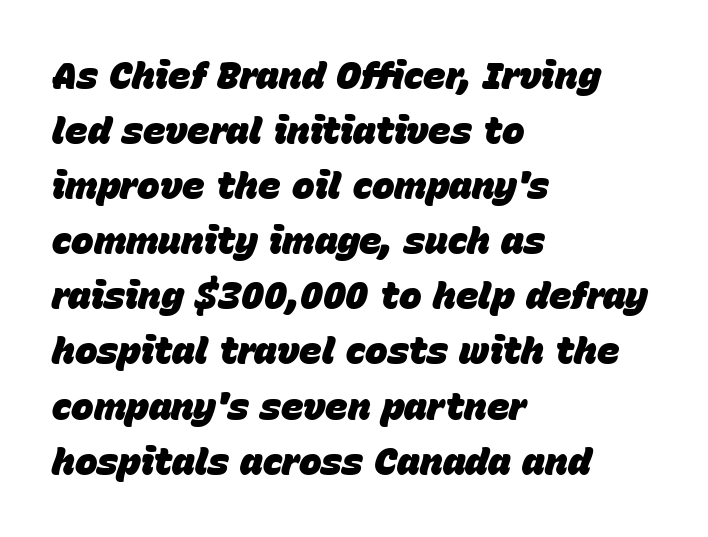
Q: Is the text bold? A: Yes.
Q: Is the text italic (slanted)? A: Yes, it leans right by about 15 degrees.
Q: Is the text underlined? A: No.
Q: How is the paragraph aligned? A: Left-aligned.
Q: Is the spacing between letters normal or unusually wide? A: Normal.
Q: Is the spacing between lines tight, normal or loose? A: Normal.
Q: Width (condensed, normal, or wide)? A: Normal.
Q: Stroke contrast? A: Low.
Q: x-height? A: Large.
Q: Monospaced? A: No.
